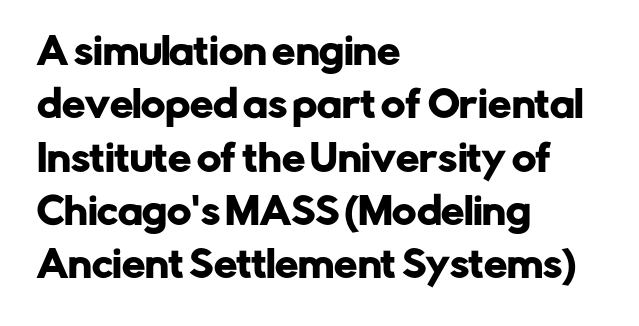
How are the letters spaced? Ordinarily, with no added tracking. The typesetter chose a ragged-right arrangement here. The area under the type is left untouched. This sample uses a sans-serif face. Varying glyph widths throughout — classic text-font behaviour.
